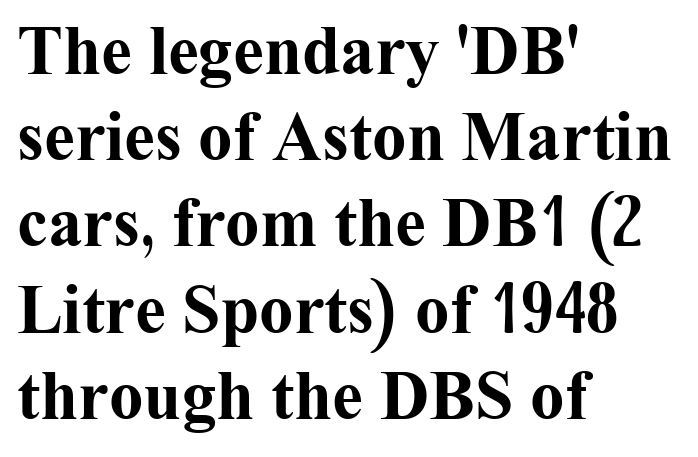
{"serif": "yes", "italic": "no", "bold": "yes", "weight": "bold", "width": "normal", "stroke_contrast": "medium", "x_height": "medium", "monospaced": "no", "underline": "no", "align": "left", "line_spacing": "normal", "line_spacing_ratio": 1.25, "letter_spacing": "normal", "letter_spacing_em": 0.0, "glyph_px": 69}
